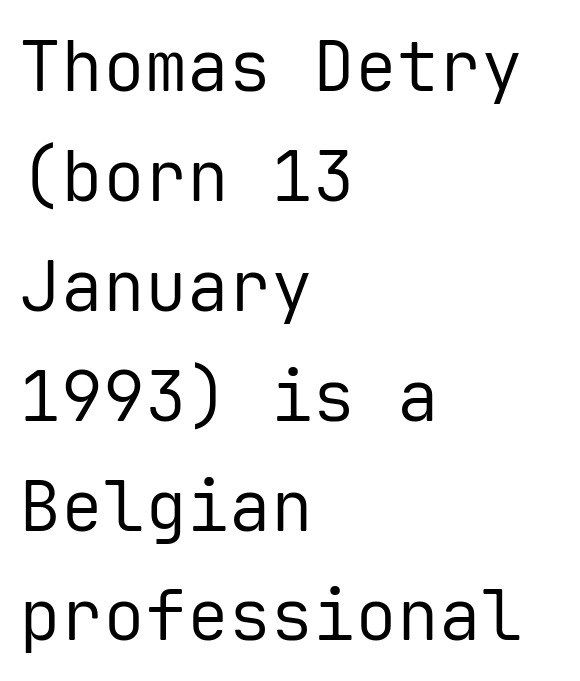
{"serif": "no", "italic": "no", "bold": "no", "weight": "regular", "width": "normal", "stroke_contrast": "low", "x_height": "medium", "monospaced": "yes", "underline": "no", "align": "left", "line_spacing": "normal", "line_spacing_ratio": 1.57, "letter_spacing": "normal", "letter_spacing_em": 0.0, "glyph_px": 70}
